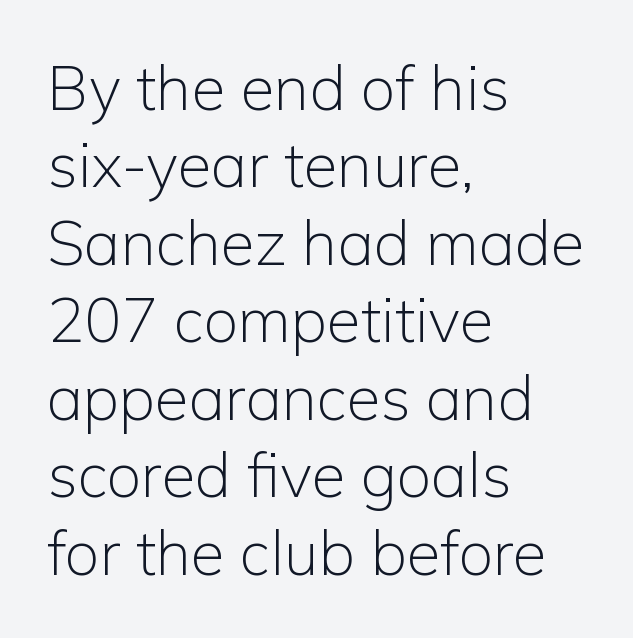
The image shows 62 px light sans-serif type, upright; set left-aligned, normal line spacing (1.25x), normal letter spacing, not underlined; low stroke contrast and a medium x-height.
